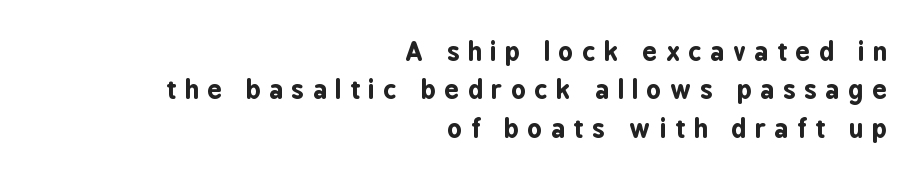
{"italic": "no", "bold": "yes", "underline": "no", "align": "right", "line_spacing": "normal", "line_spacing_ratio": 1.54, "letter_spacing": "wide", "letter_spacing_em": 0.35, "glyph_px": 25}
